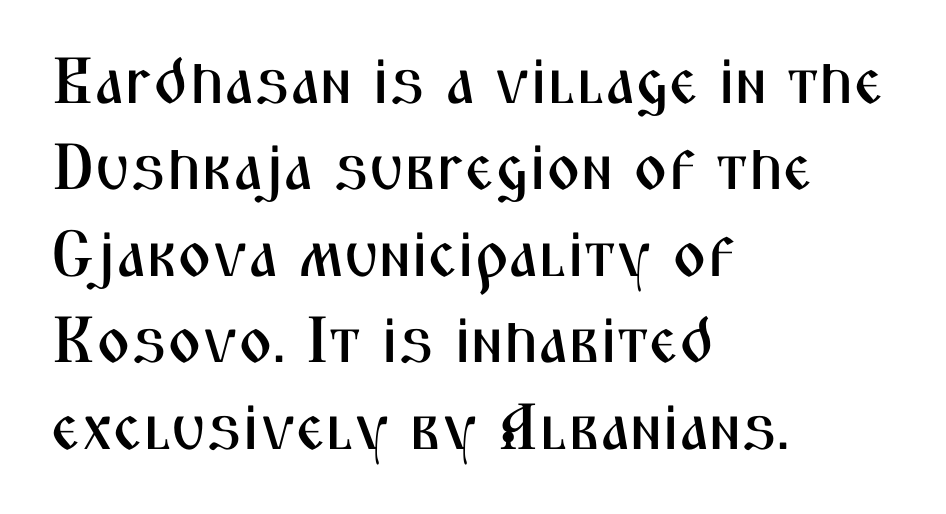
Q: Is the text italic (slanted)? A: No, it is upright.
Q: Is the typeface a serif or a sans-serif typeface? A: Sans-serif.
Q: Is the text underlined? A: No.
Q: How is the paragraph aligned? A: Left-aligned.
Q: Is the spacing between letters normal or unusually wide? A: Normal.
Q: Is the spacing between lines tight, normal or loose? A: Normal.
Q: Width (condensed, normal, or wide)? A: Condensed.
Q: Stroke contrast? A: Medium.
Q: x-height? A: Medium.
Q: Monospaced? A: No.
